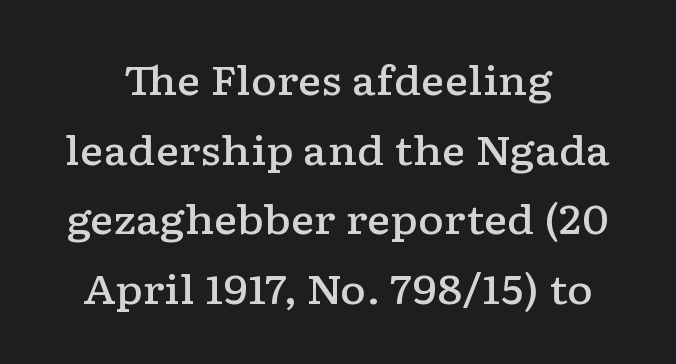
Clear beneath every line of the passage. Note the varied advance widths — an 'i' is clearly narrower than an 'm'. The letters carry serifs — small finishing strokes at the ends of their stems. The specimen reads as upright at a glance. The typesetting leans somewhat heavy: a semibold. Compared with typical body copy, the letter spacing here is the same.
